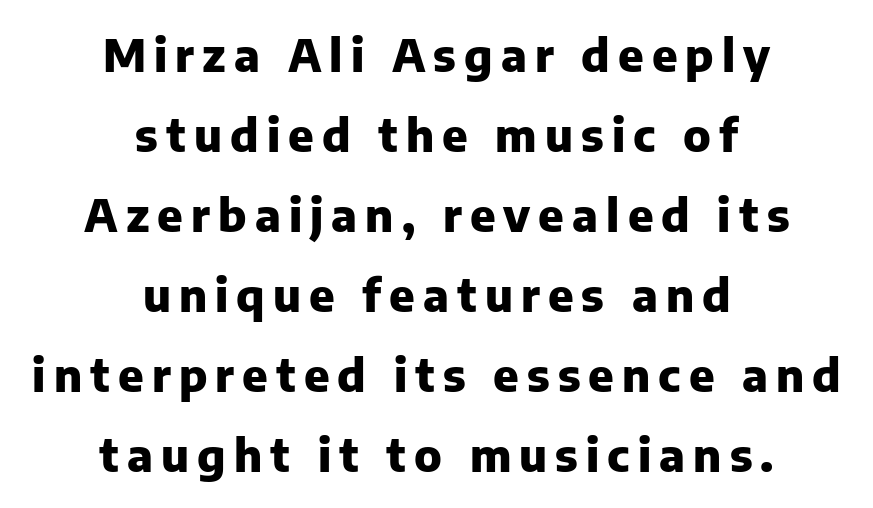
{"serif": "no", "italic": "no", "bold": "yes", "weight": "heavy", "width": "normal", "stroke_contrast": "low", "x_height": "medium", "monospaced": "no", "underline": "no", "align": "center", "line_spacing_ratio": 1.78, "glyph_px": 45}
